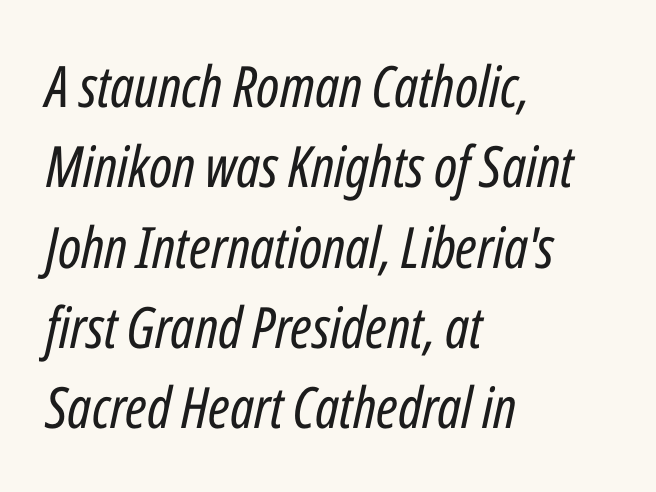
The image shows 57 px regular-weight, condensed type, italic (leaning right); set left-aligned, normal line spacing (1.41x), normal letter spacing, not underlined; low stroke contrast and a medium x-height.
